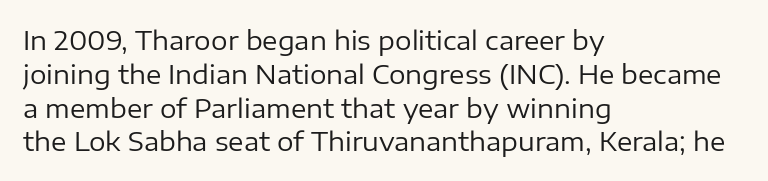
Q: Is the text bold? A: No.
Q: Is the text italic (slanted)? A: No, it is upright.
Q: Is the text underlined? A: No.
Q: How is the paragraph aligned? A: Left-aligned.
Q: Is the spacing between letters normal or unusually wide? A: Normal.
Q: Is the spacing between lines tight, normal or loose? A: Normal.
